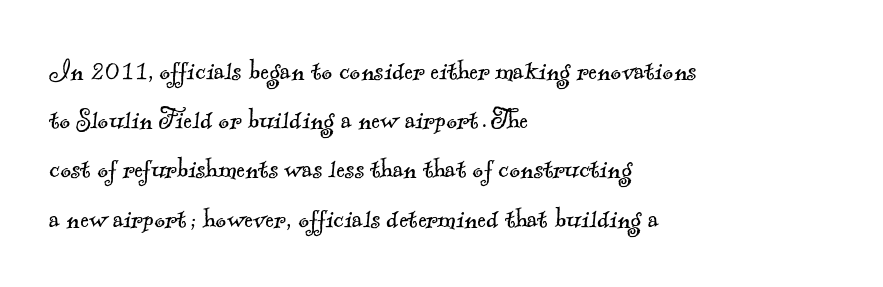
{"serif": "yes", "bold": "no", "weight": "light", "width": "normal", "x_height": "small", "monospaced": "no", "underline": "no", "align": "left", "line_spacing": "normal", "line_spacing_ratio": 1.49, "letter_spacing": "normal", "letter_spacing_em": 0.0, "glyph_px": 33}
